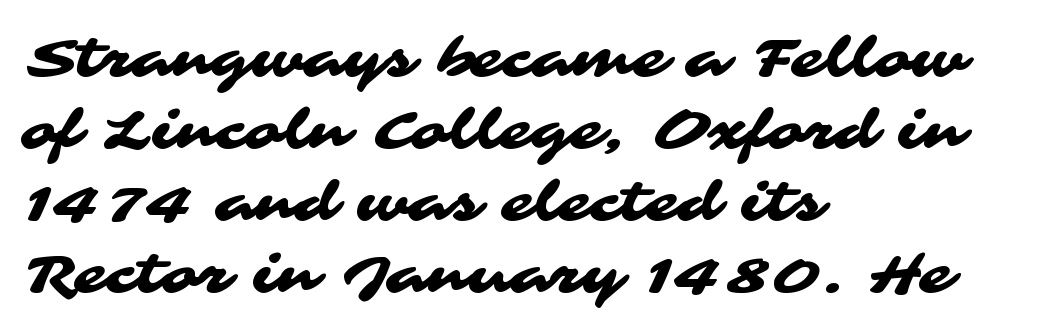
Is this a sans? Yes — the strokes have no serifs. One glance says typical: line gaps are just what's usual. Tracking value appears to be zero — textbook default spacing. Type without underlining. Horizontal alignment here is leftward, the default for most running prose.
